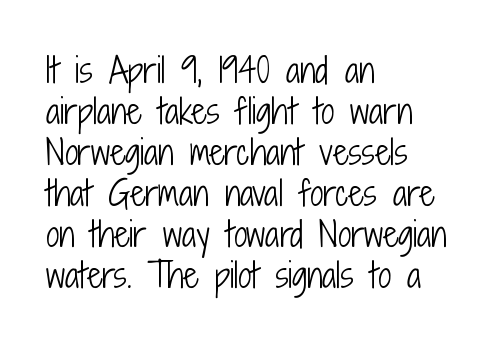
The image shows 33 px light, condensed sans-serif type, upright; set left-aligned, line spacing 1.24x, normal letter spacing, not underlined; low stroke contrast and a medium x-height.
